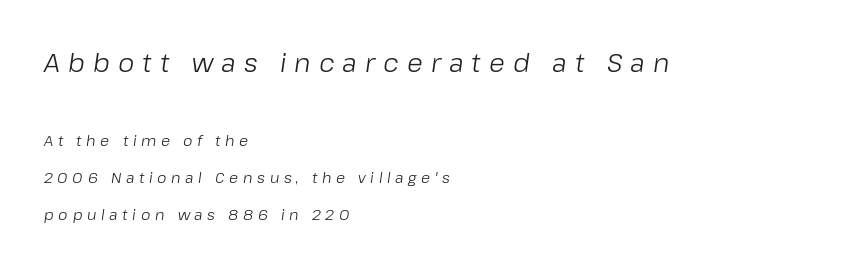
The image shows 26 px text type, italic (leaning right); set left-aligned, loose line spacing (2.47x), unusually wide letter spacing (+0.31 em), not underlined; the first (top) block is 1.73x larger.
